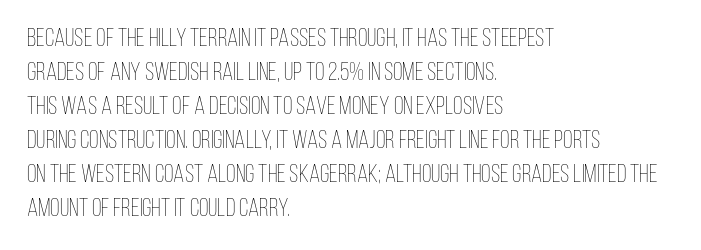
A normal amount of white space separates one row of letters from the next. Honestly, the letter spacing is just normal — you wouldn't notice it. The font's upright variant was chosen for this text. Is this a heavy cut? Hardly; it is regular or lighter. Caption: multi-line text, flush left, ragged right.
